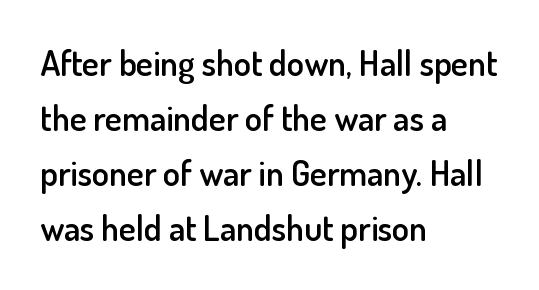
Q: Is the text bold? A: Semi-bold.
Q: Is the text italic (slanted)? A: No, it is upright.
Q: Is the typeface a serif or a sans-serif typeface? A: Sans-serif.
Q: Is the text underlined? A: No.
Q: How is the paragraph aligned? A: Left-aligned.
Q: Is the spacing between letters normal or unusually wide? A: Normal.
Q: Is the spacing between lines tight, normal or loose? A: Normal.
Q: Width (condensed, normal, or wide)? A: Normal.
Q: Stroke contrast? A: Low.
Q: x-height? A: Small.
Q: Monospaced? A: No.
